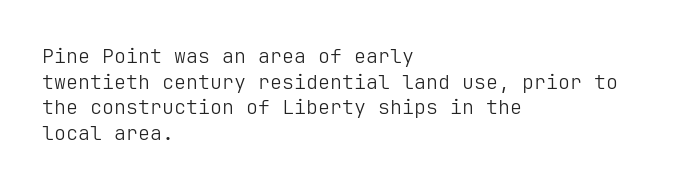
The image shows 20 px text type, upright; set left-aligned, normal line spacing (1.28x), normal letter spacing, not underlined.
